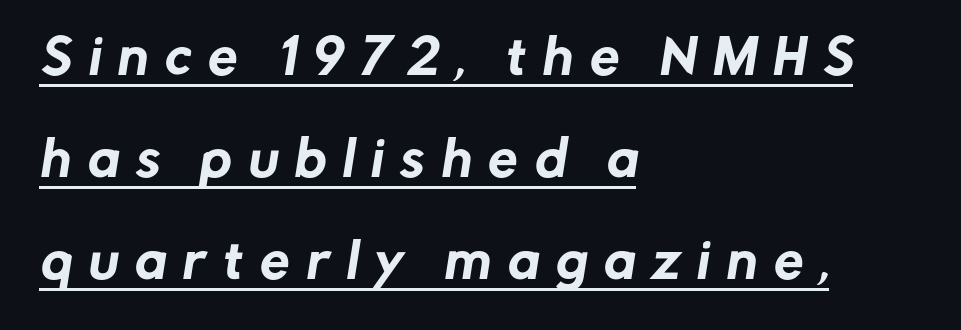
Q: Is the typeface a serif or a sans-serif typeface? A: Sans-serif.
Q: Is the text underlined? A: Yes.
Q: How is the paragraph aligned? A: Left-aligned.
Q: Is the spacing between letters normal or unusually wide? A: Unusually wide.
Q: Is the spacing between lines tight, normal or loose? A: Loose.
Q: Width (condensed, normal, or wide)? A: Normal.
Q: Stroke contrast? A: Low.
Q: x-height? A: Medium.
Q: Monospaced? A: No.
